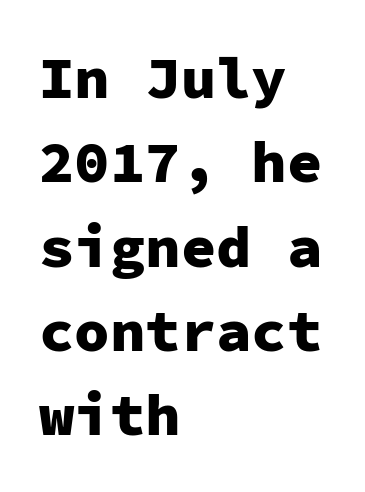
Q: Is the text bold? A: Yes.
Q: Is the text italic (slanted)? A: No, it is upright.
Q: Is the typeface a serif or a sans-serif typeface? A: Sans-serif.
Q: Is the text underlined? A: No.
Q: How is the paragraph aligned? A: Left-aligned.
Q: Is the spacing between letters normal or unusually wide? A: Normal.
Q: Is the spacing between lines tight, normal or loose? A: Normal.
Q: Width (condensed, normal, or wide)? A: Normal.
Q: Stroke contrast? A: Low.
Q: x-height? A: Medium.
Q: Monospaced? A: Yes.
